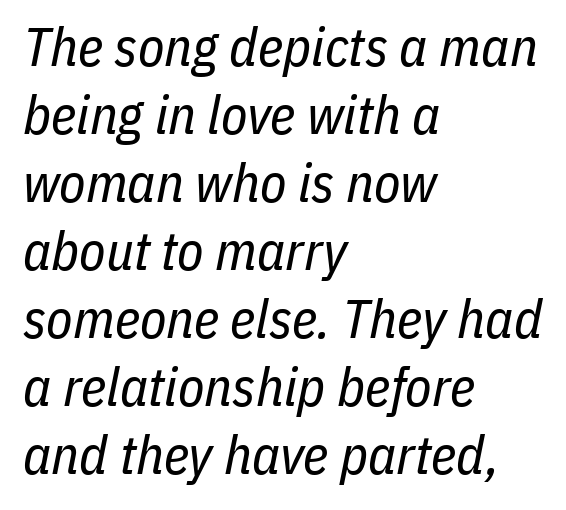
Q: Is the text bold? A: No.
Q: Is the text italic (slanted)? A: Yes, it leans right by about 11 degrees.
Q: Is the text underlined? A: No.
Q: How is the paragraph aligned? A: Left-aligned.
Q: Is the spacing between letters normal or unusually wide? A: Normal.
Q: Is the spacing between lines tight, normal or loose? A: Normal.
Q: Width (condensed, normal, or wide)? A: Condensed.
Q: Stroke contrast? A: Low.
Q: x-height? A: Medium.
Q: Monospaced? A: No.
